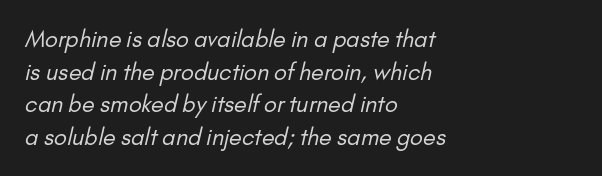
{"bold": "no", "underline": "no", "align": "left", "line_spacing": "normal", "line_spacing_ratio": 1.42, "letter_spacing": "normal", "letter_spacing_em": 0.0, "glyph_px": 23}
